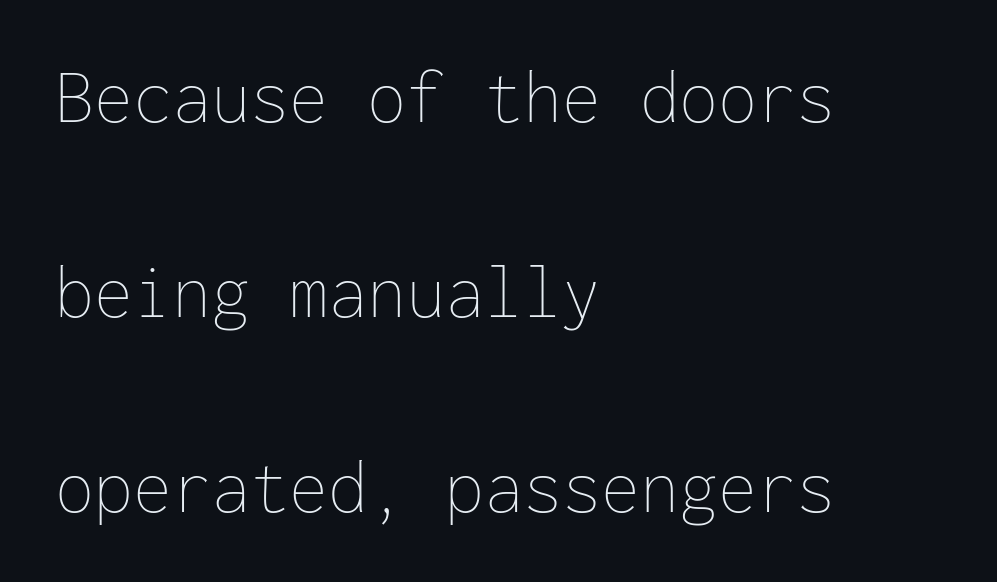
Baseline-to-baseline distance is far greater than the letter height. This rendering leaves character spacing at its baseline value. Alignment: flush left. Compared with a typical body face, this is equally light or lighter still. The passage shown is typed in a monospace face where columns stay perfectly aligned. A typesetter would mark this as roman, not italic.
